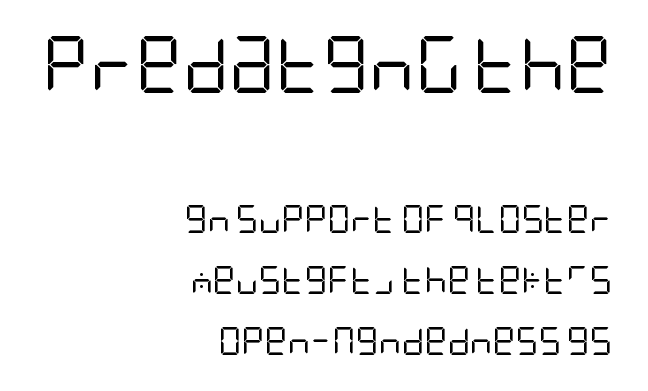
The strokes are not fattened; the text isn't bold. Scale decreases going downward across the two blocks. Lines of text with bare space underneath. The rag falls on the left side of this text block. Posture: upright roman. To sum up the face: it is a sans, with no serifs.
